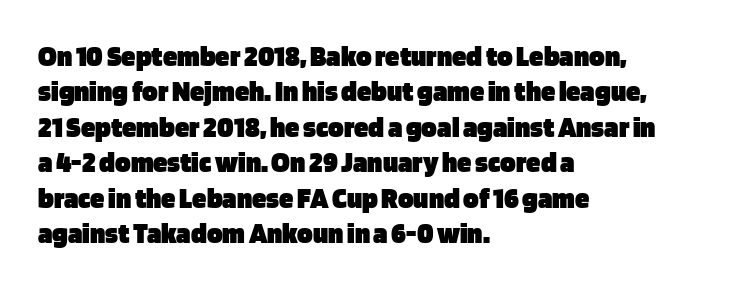
{"serif": "no", "italic": "no", "bold": "yes", "weight": "heavy", "width": "normal", "stroke_contrast": "low", "x_height": "large", "monospaced": "no", "underline": "no", "align": "left", "line_spacing_ratio": 1.22, "letter_spacing": "normal", "letter_spacing_em": 0.0, "glyph_px": 29}
